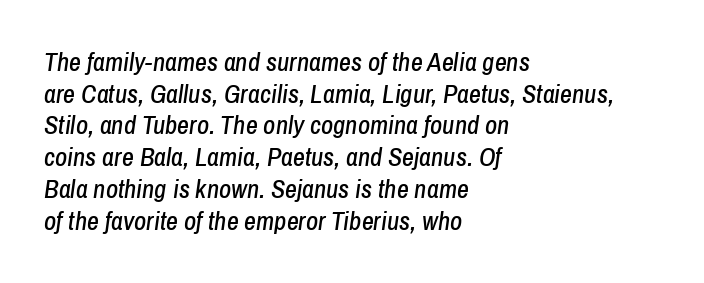
Q: Is the text italic (slanted)? A: Yes, it leans right by about 8 degrees.
Q: Is the text underlined? A: No.
Q: How is the paragraph aligned? A: Left-aligned.
Q: Is the spacing between letters normal or unusually wide? A: Normal.
